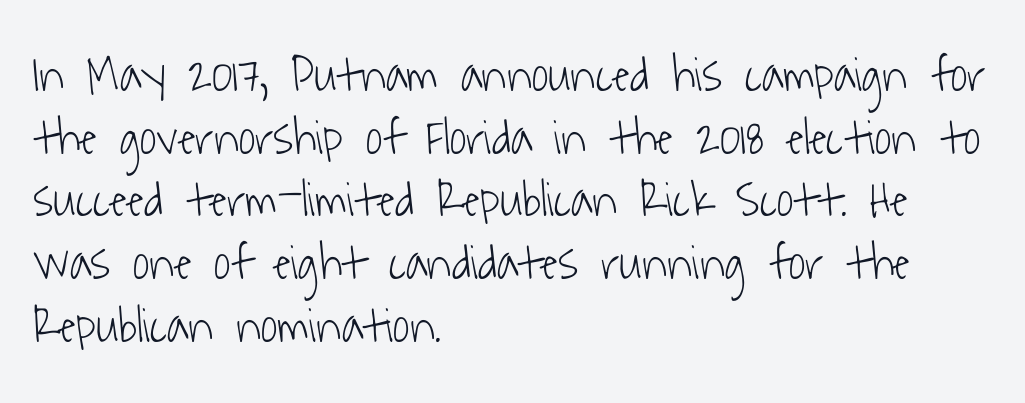
The image shows 51 px light, condensed sans-serif type; set left-aligned, line spacing 1.23x, normal letter spacing, not underlined; low stroke contrast and a medium x-height.
